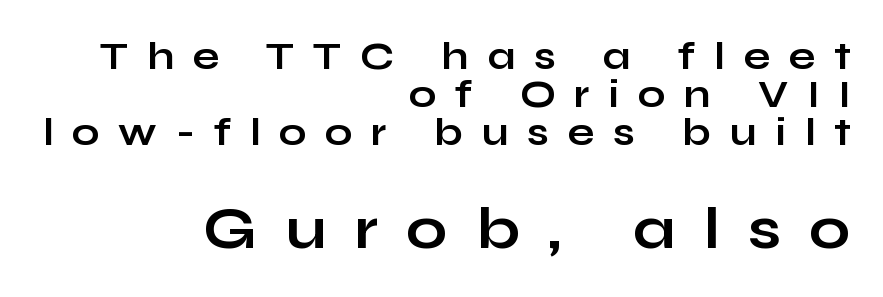
Here the second block reads like a headline and the first like body copy. Alignment: flush right. I'd describe the lettering as bold — thick and assertive. Looks like regular typesetting: each glyph gets only the width it needs. What's the leading like? Squeezed, with rows nearly overlapping.
